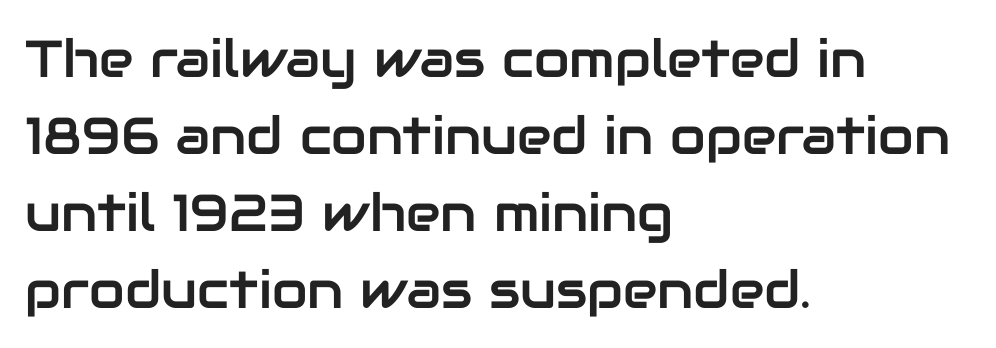
Only glyphs here, with clear space below each row. The typeface chosen for these lines omits serifs. Tall strokes in this sample are plumb rather than angled. The face used here is proportionally spaced, like ordinary book or web type. There is no visible air inserted between adjacent glyphs. Reading down the block, your eye returns to a fixed left position each line.
